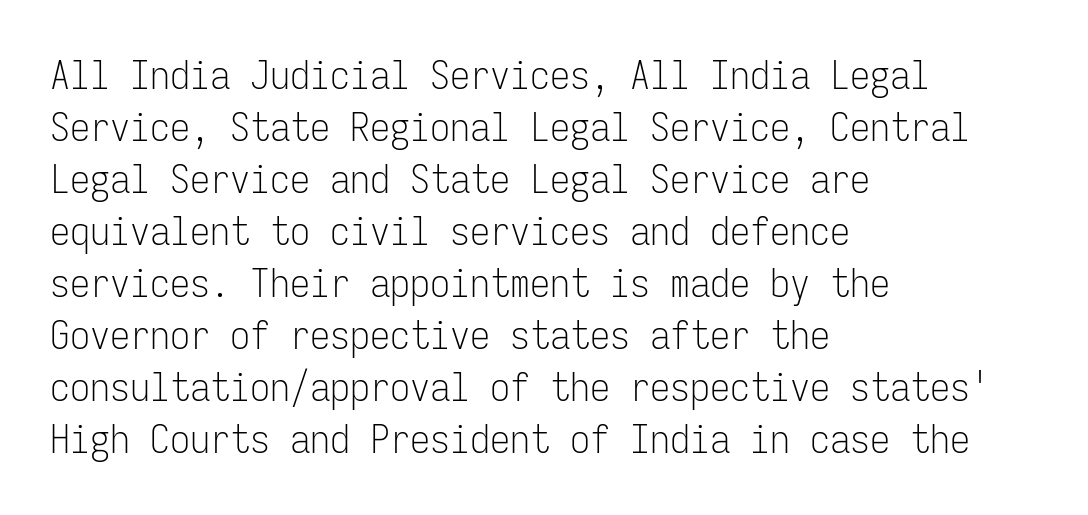
The image shows 40 px light, condensed sans-serif type, upright, monospaced; set left-aligned, normal line spacing (1.3x), normal letter spacing, not underlined; low stroke contrast and a medium x-height.
